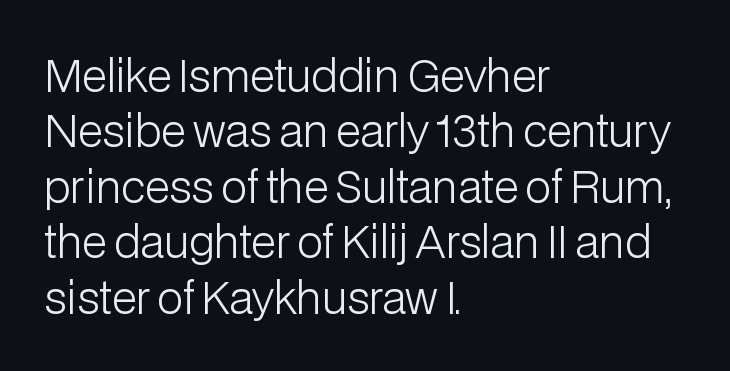
Here the designer chose a conventional face with non-uniform glyph widths. Students, observe: this is what conventionally led text looks like. Type style note: lacks serifs. Glyph-to-glyph distance matches everyday printed text. Teacher's note: observe the even left margin — that is flush-left alignment. Unbolded letterforms with no extra heft.
